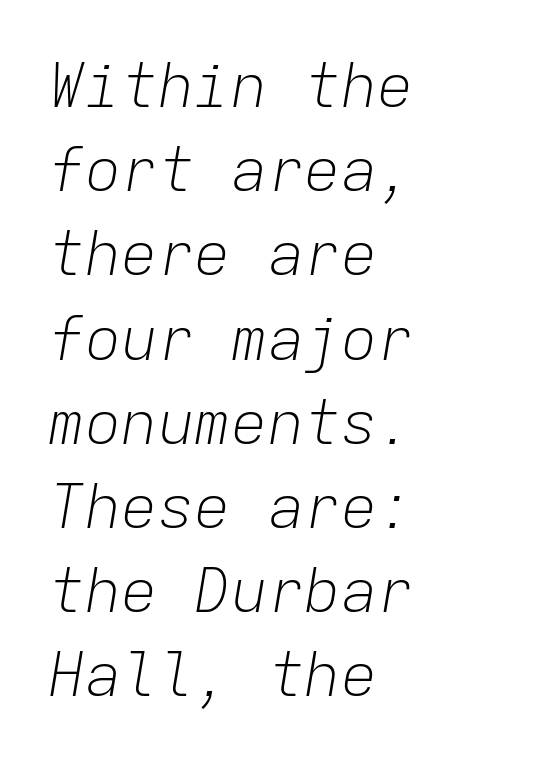
You could count columns in this text — the font is strictly monospaced. The letters sit at their default tracking, neither squeezed nor spread. Typeset ragged right — the left edge is the straight one. Bold? No — there's no thickening of the strokes. Interline gaps are of average width in this sample. Slanted lettering throughout.
